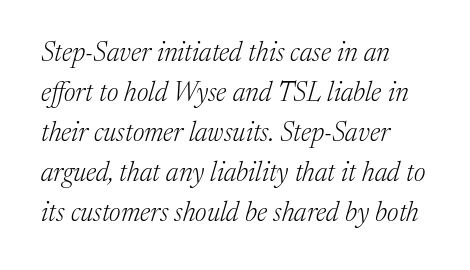
{"italic": "yes", "lean": "right", "slant_degrees": 17, "bold": "no", "underline": "no", "align": "left", "line_spacing": "normal", "line_spacing_ratio": 1.48, "letter_spacing": "normal", "letter_spacing_em": 0.0, "glyph_px": 27}
